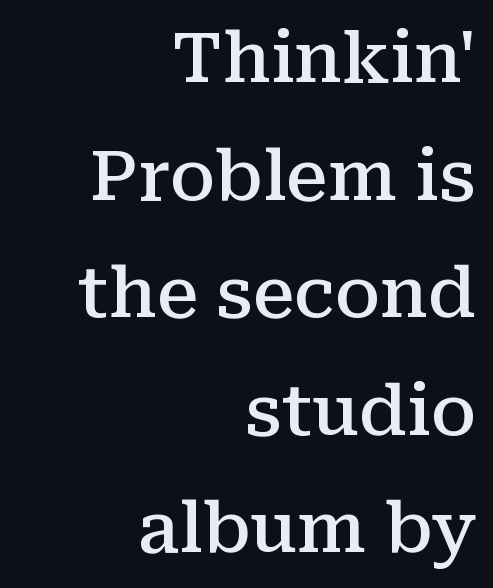
Q: Is the text bold? A: Semi-bold.
Q: Is the text italic (slanted)? A: No, it is upright.
Q: Is the typeface a serif or a sans-serif typeface? A: Serif.
Q: Is the text underlined? A: No.
Q: How is the paragraph aligned? A: Right-aligned.
Q: Is the spacing between letters normal or unusually wide? A: Normal.
Q: Is the spacing between lines tight, normal or loose? A: Normal.
Q: Width (condensed, normal, or wide)? A: Normal.
Q: Stroke contrast? A: Medium.
Q: x-height? A: Medium.
Q: Monospaced? A: No.
